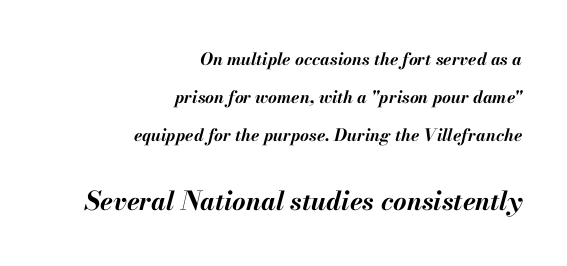
{"italic": "yes", "lean": "right", "slant_degrees": 13, "bold": "yes", "underline": "no", "align": "right", "line_spacing": "loose", "line_spacing_ratio": 2.23, "letter_spacing": "normal", "letter_spacing_em": 0.0, "larger_block": "second", "size_ratio": 1.53, "glyph_px": 26}
